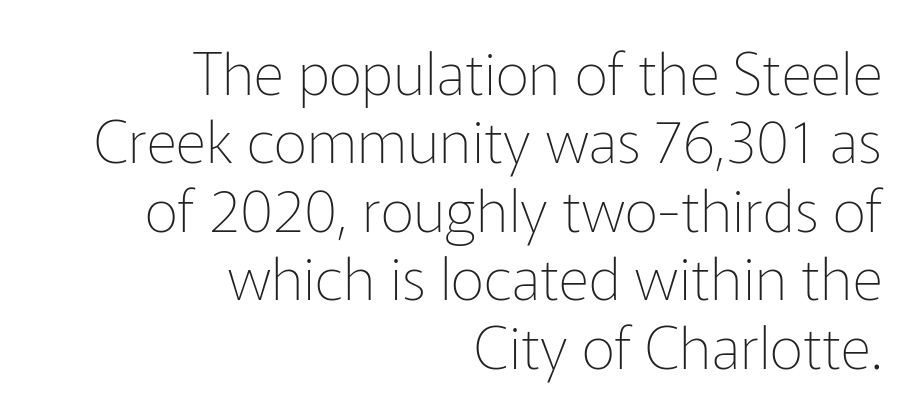
The image shows 59 px thin sans-serif type, upright; set right-aligned, line spacing 1.16x, normal letter spacing, not underlined; low stroke contrast and a medium x-height.
